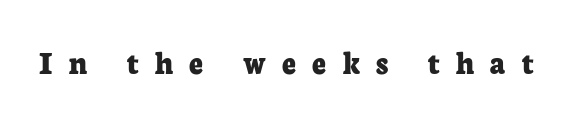
Q: Is the text bold? A: Yes.
Q: Is the text italic (slanted)? A: No, it is upright.
Q: Is the typeface a serif or a sans-serif typeface? A: Serif.
Q: Is the text underlined? A: No.
Q: Is the spacing between letters normal or unusually wide? A: Unusually wide.
Q: Width (condensed, normal, or wide)? A: Normal.
Q: Stroke contrast? A: Low.
Q: x-height? A: Medium.
Q: Monospaced? A: No.
